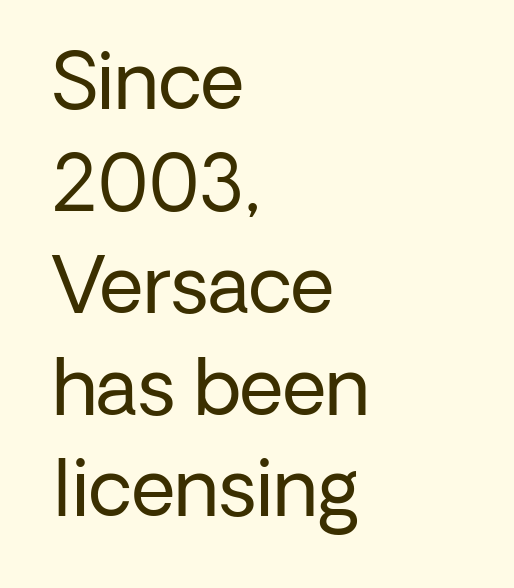
Q: Is the text bold? A: No.
Q: Is the text italic (slanted)? A: No, it is upright.
Q: Is the typeface a serif or a sans-serif typeface? A: Sans-serif.
Q: Is the text underlined? A: No.
Q: How is the paragraph aligned? A: Left-aligned.
Q: Is the spacing between letters normal or unusually wide? A: Normal.
Q: Is the spacing between lines tight, normal or loose? A: Normal.
Q: Width (condensed, normal, or wide)? A: Normal.
Q: Stroke contrast? A: Low.
Q: x-height? A: Medium.
Q: Monospaced? A: No.
